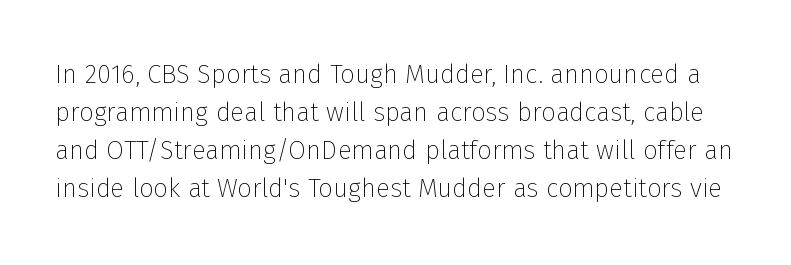
Q: Is the text bold? A: No.
Q: Is the text italic (slanted)? A: No, it is upright.
Q: Is the text underlined? A: No.
Q: Is the spacing between letters normal or unusually wide? A: Normal.
Q: Is the spacing between lines tight, normal or loose? A: Normal.
